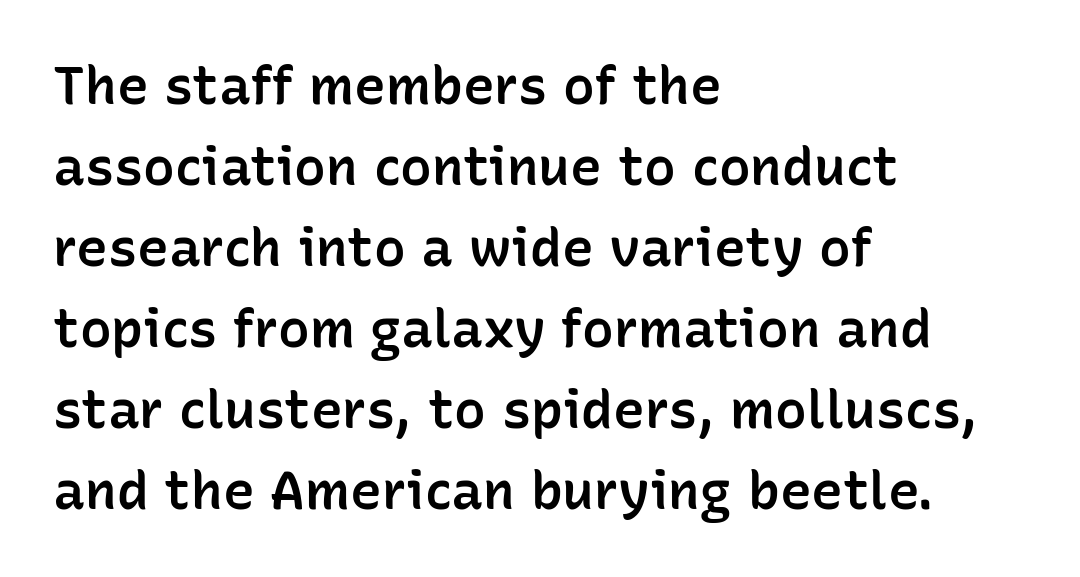
Every letter is mildly thick-stroked: semibold rather than bold. Check under the words: just untouched page. Line spacing here is normal. The rendering shows plain stroke endings on the letterforms — a sans-serif design. Glyph-to-glyph distance matches everyday printed text.
